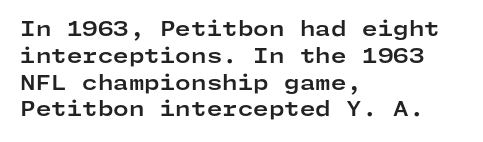
It's the straight-up-and-down kind of type. The letters sit at their default tracking, neither squeezed nor spread. Line starts are locked; line ends wander. This is heavy type, rendered in bold. Baseline-to-baseline distance is the conventional proportion of letter height.
